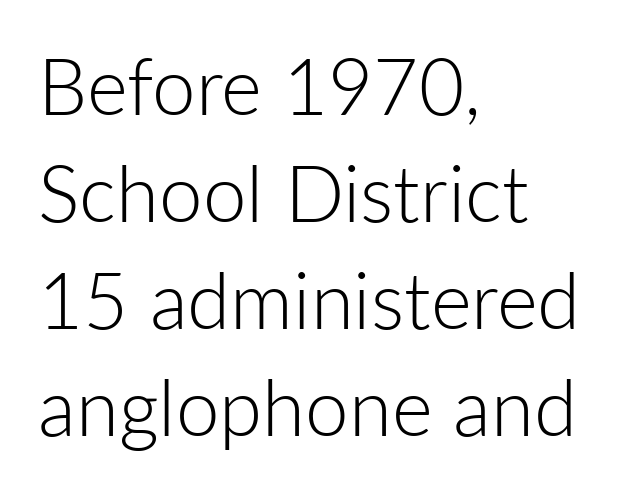
The image shows 78 px light sans-serif type, upright; set left-aligned, normal line spacing (1.37x), normal letter spacing, not underlined; low stroke contrast and a medium x-height.
